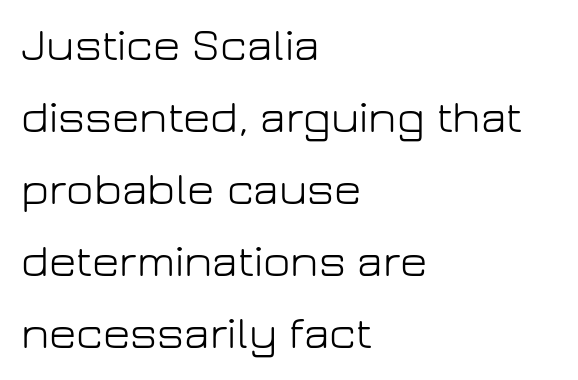
The image shows 47 px light sans-serif type, upright; set left-aligned, normal line spacing (1.53x), normal letter spacing, not underlined; low stroke contrast and a medium x-height.
